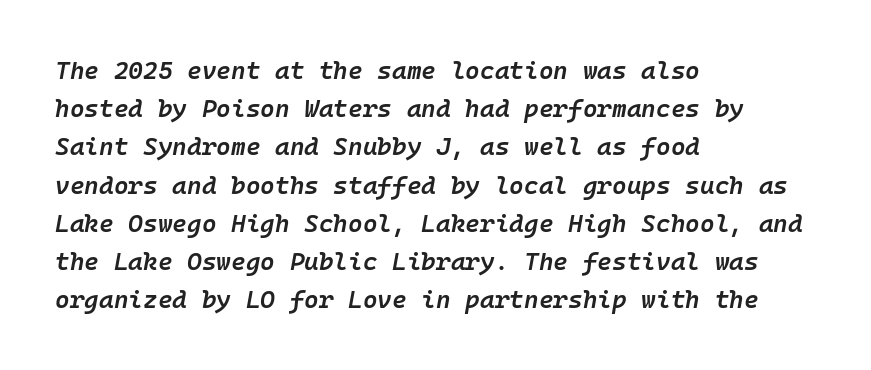
{"italic": "yes", "lean": "right", "slant_degrees": 10, "bold": "semi", "underline": "no", "align": "left", "line_spacing": "normal", "line_spacing_ratio": 1.53, "letter_spacing": "normal", "letter_spacing_em": 0.0, "glyph_px": 25}
